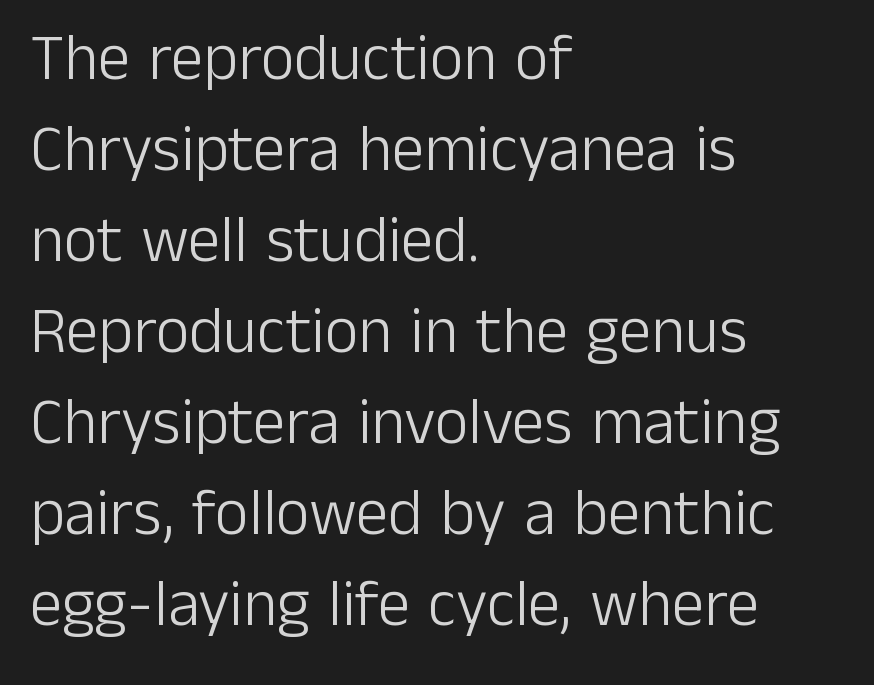
{"serif": "no", "italic": "no", "bold": "no", "weight": "light", "width": "normal", "stroke_contrast": "low", "x_height": "medium", "monospaced": "no", "underline": "no", "align": "left", "line_spacing": "normal", "line_spacing_ratio": 1.4, "letter_spacing": "normal", "letter_spacing_em": 0.0, "glyph_px": 65}
